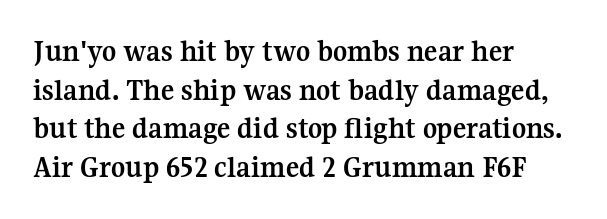
Q: Is the text bold? A: Yes.
Q: Is the text italic (slanted)? A: No, it is upright.
Q: Is the typeface a serif or a sans-serif typeface? A: Serif.
Q: Is the text underlined? A: No.
Q: How is the paragraph aligned? A: Left-aligned.
Q: Is the spacing between letters normal or unusually wide? A: Normal.
Q: Is the spacing between lines tight, normal or loose? A: Normal.
Q: Width (condensed, normal, or wide)? A: Normal.
Q: Stroke contrast? A: Medium.
Q: x-height? A: Medium.
Q: Monospaced? A: No.
